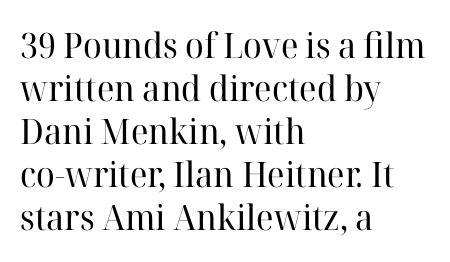
{"serif": "yes", "italic": "no", "bold": "no", "weight": "regular", "width": "normal", "stroke_contrast": "high", "x_height": "medium", "monospaced": "no", "underline": "no", "align": "left", "line_spacing_ratio": 1.23, "letter_spacing": "normal", "letter_spacing_em": 0.0, "glyph_px": 35}
